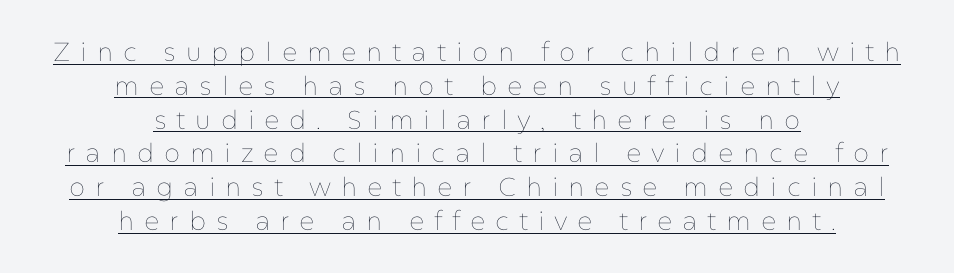
The image shows 26 px text type, upright; set centered, normal line spacing (1.3x), unusually wide letter spacing (+0.38 em), underlined.
